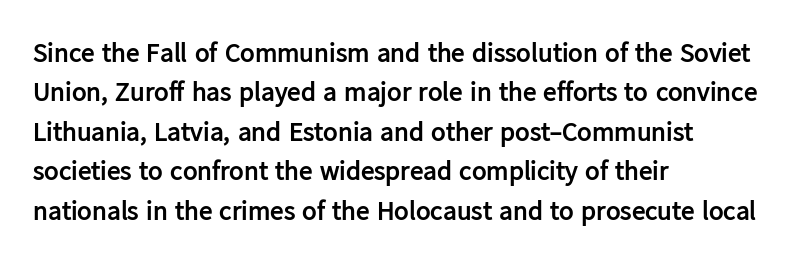
The line texture is even and compact thanks to regular tracking. Notice how the passage keeps a crisp vertical edge on the left only. Rendered with straight, roman letterforms. A bare baseline throughout the passage. One glance says typical: line gaps are just what's usual.
